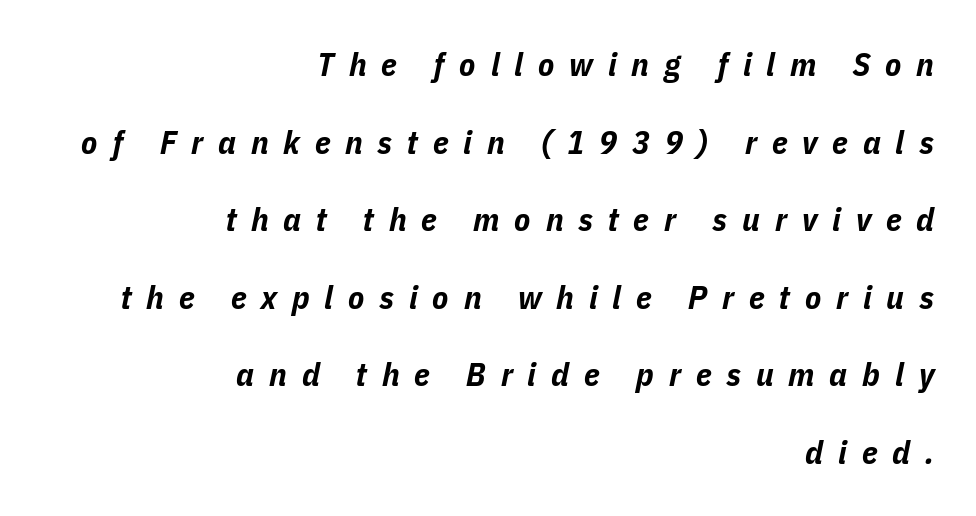
{"italic": "yes", "lean": "right", "slant_degrees": 11, "bold": "yes", "weight": "bold", "width": "condensed", "stroke_contrast": "low", "x_height": "medium", "monospaced": "no", "underline": "no", "align": "right", "line_spacing": "loose", "line_spacing_ratio": 2.35, "letter_spacing": "wide", "letter_spacing_em": 0.45, "glyph_px": 33}
